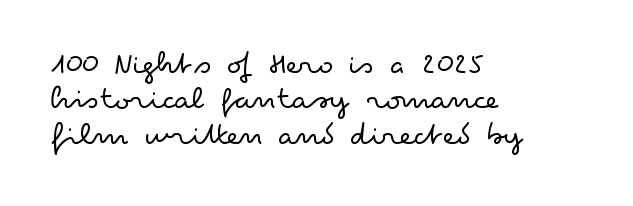
{"serif": "no", "italic": "no", "bold": "no", "weight": "light", "width": "wide", "stroke_contrast": "low", "x_height": "small", "monospaced": "no", "underline": "no", "align": "left", "line_spacing": "tight", "line_spacing_ratio": 1.04, "letter_spacing": "normal", "letter_spacing_em": 0.0, "glyph_px": 34}
